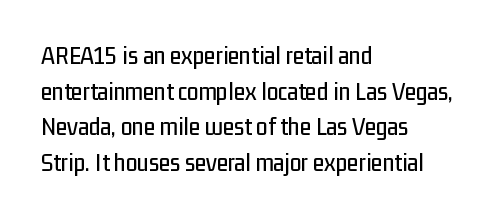
Compared with a centered layout, this one pins lines to the left instead. These lines were composed using upright roman letters. The type is set solid horizontally, with unmodified tracking. Vertical spacing — default. A bare baseline throughout the passage.
